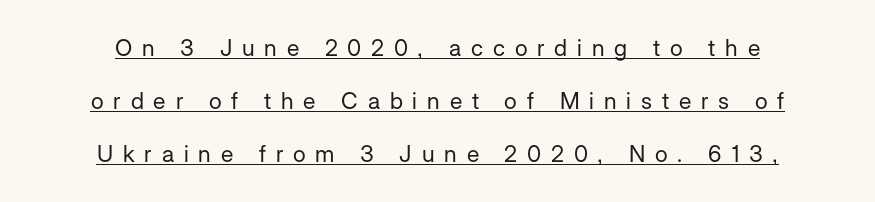
{"italic": "no", "bold": "no", "underline": "yes", "align": "center", "line_spacing": "loose", "line_spacing_ratio": 2.31, "letter_spacing": "wide", "letter_spacing_em": 0.43, "glyph_px": 23}
